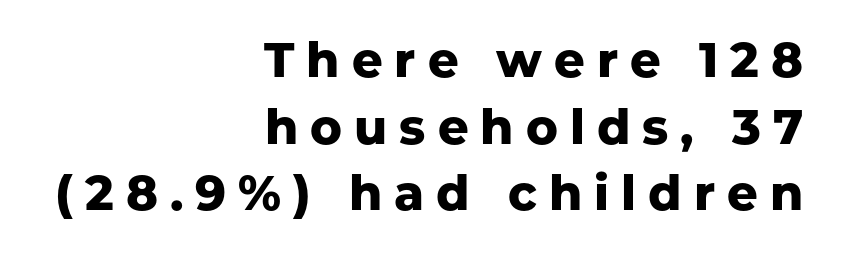
Q: Is the text bold? A: Yes.
Q: Is the text italic (slanted)? A: No, it is upright.
Q: Is the typeface a serif or a sans-serif typeface? A: Sans-serif.
Q: Is the text underlined? A: No.
Q: How is the paragraph aligned? A: Right-aligned.
Q: Is the spacing between letters normal or unusually wide? A: Unusually wide.
Q: Is the spacing between lines tight, normal or loose? A: Normal.
Q: Width (condensed, normal, or wide)? A: Normal.
Q: Stroke contrast? A: Low.
Q: x-height? A: Medium.
Q: Monospaced? A: No.
